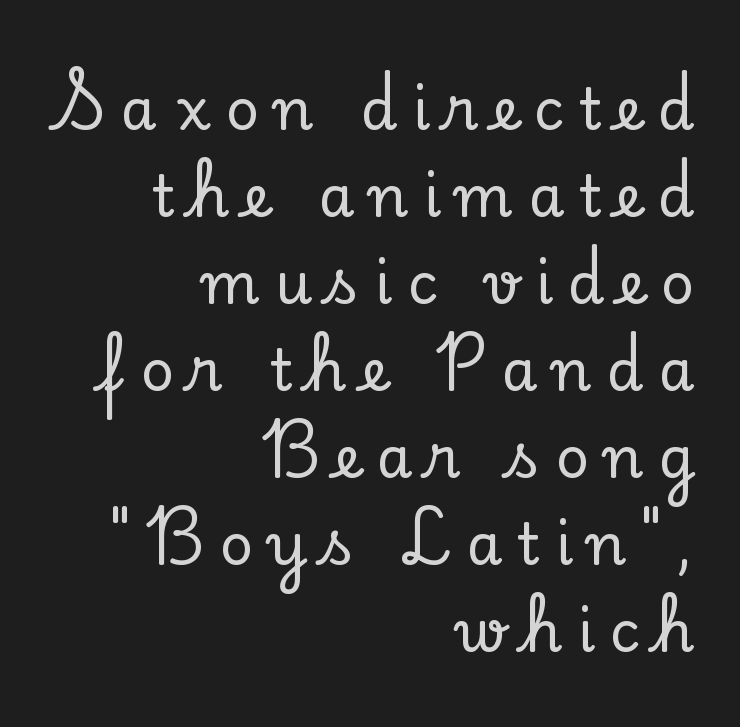
The image shows 58 px serif type, upright; set right-aligned, normal line spacing (1.5x), unusually wide letter spacing (+0.26 em), not underlined; low stroke contrast and a small x-height.
